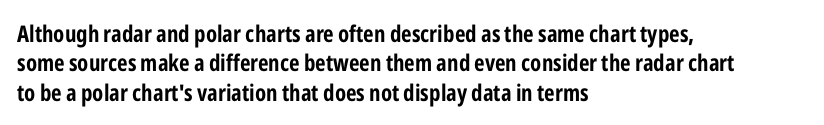
The image shows 23 px text type, upright; set left-aligned, normal line spacing (1.28x), normal letter spacing, not underlined.
